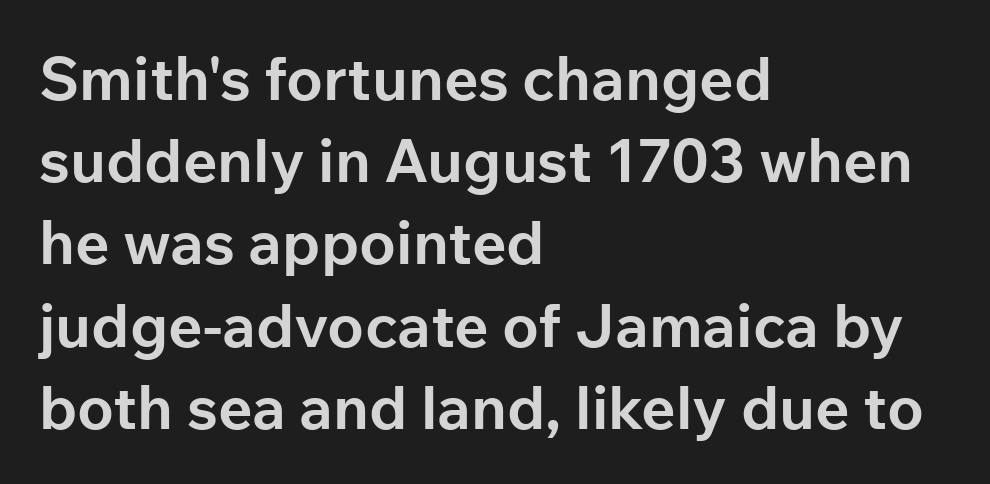
The image shows 60 px bold sans-serif type, upright; set left-aligned, normal line spacing (1.37x), normal letter spacing, not underlined; low stroke contrast and a medium x-height.
